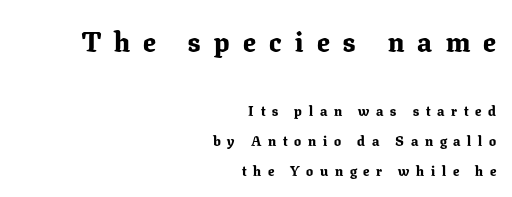
The image shows 28 px bold serif type, upright; set right-aligned, loose line spacing (2.13x), unusually wide letter spacing (+0.48 em), not underlined; the first (top) block is 2.0x larger; low stroke contrast and a medium x-height.
